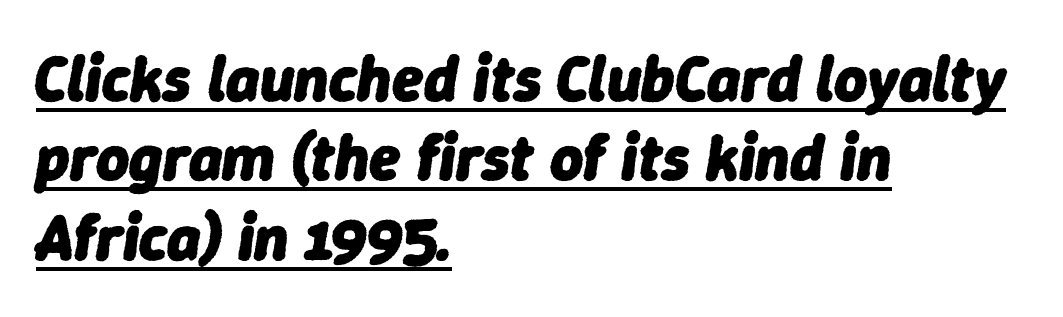
{"italic": "yes", "lean": "right", "slant_degrees": 9, "bold": "yes", "weight": "heavy", "width": "normal", "stroke_contrast": "low", "x_height": "medium", "monospaced": "no", "underline": "yes", "align": "left", "line_spacing_ratio": 1.24, "letter_spacing": "normal", "letter_spacing_em": 0.0, "glyph_px": 64}
